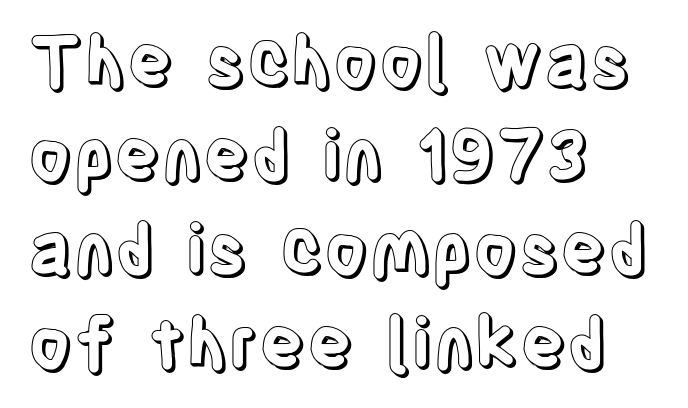
The image shows 69 px condensed type, upright; set left-aligned, normal line spacing (1.36x), normal letter spacing, not underlined; a large x-height.
